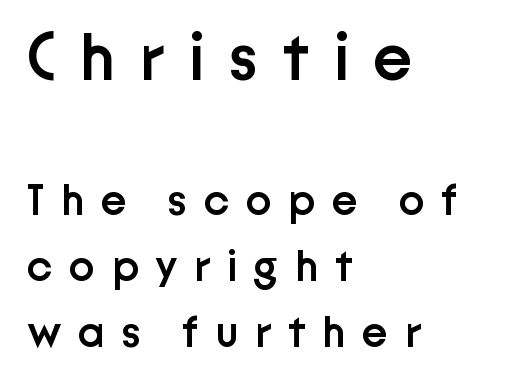
Q: Is the text bold? A: Semi-bold.
Q: Is the text italic (slanted)? A: No, it is upright.
Q: Is the typeface a serif or a sans-serif typeface? A: Sans-serif.
Q: Is the text underlined? A: No.
Q: How is the paragraph aligned? A: Left-aligned.
Q: Is the spacing between letters normal or unusually wide? A: Unusually wide.
Q: Is the spacing between lines tight, normal or loose? A: Normal.
Q: Which block of text is set in a larger size, the first (top) or the second (bottom)? A: The first (top) one.
Q: Width (condensed, normal, or wide)? A: Normal.
Q: Stroke contrast? A: Low.
Q: x-height? A: Medium.
Q: Monospaced? A: No.
